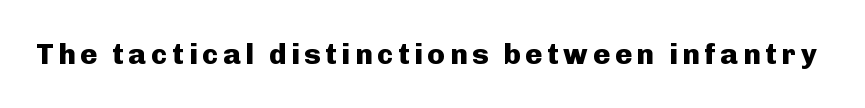
Type without underlining. Are there feet on the stems? There aren't — it's a sans. These lines are rendered in a variable-pitch font. Notice how thick the strokes are: this is what a full bold looks like.
